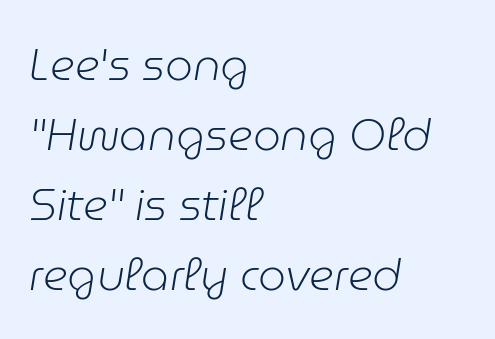
Q: Is the text bold? A: No.
Q: Is the text italic (slanted)? A: Yes, it leans right by about 9 degrees.
Q: Is the text underlined? A: No.
Q: How is the paragraph aligned? A: Left-aligned.
Q: Is the spacing between letters normal or unusually wide? A: Normal.
Q: Is the spacing between lines tight, normal or loose? A: Normal.
Q: Width (condensed, normal, or wide)? A: Normal.
Q: Stroke contrast? A: Low.
Q: x-height? A: Medium.
Q: Monospaced? A: No.
